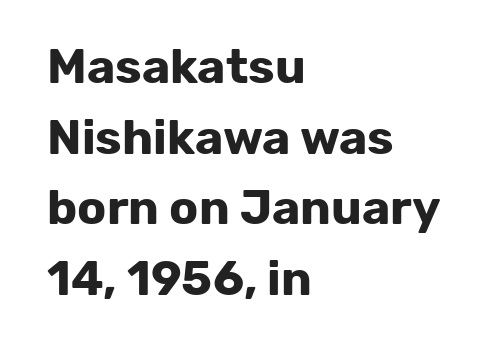
The image shows 48 px bold sans-serif type, upright; set left-aligned, normal line spacing (1.47x), normal letter spacing, not underlined; low stroke contrast and a medium x-height.
